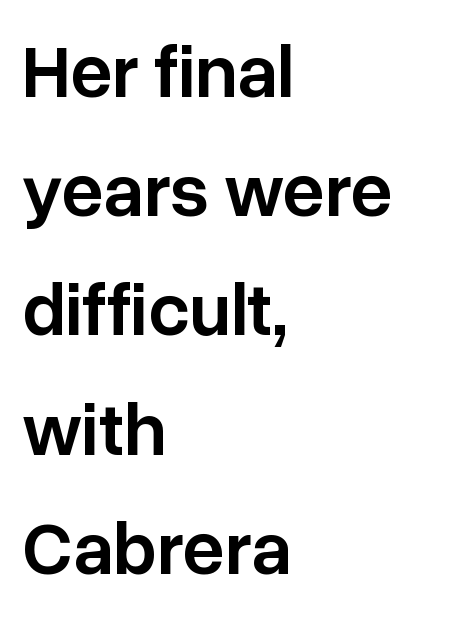
No italicization has been applied; the sample stays upright. The face used here is a sans, in the tradition of grotesques and geometrics. Its strokes are somewhat broadened, the hallmark of semibold type. The rendering uses a moderate line-height, typical for paragraphs.
